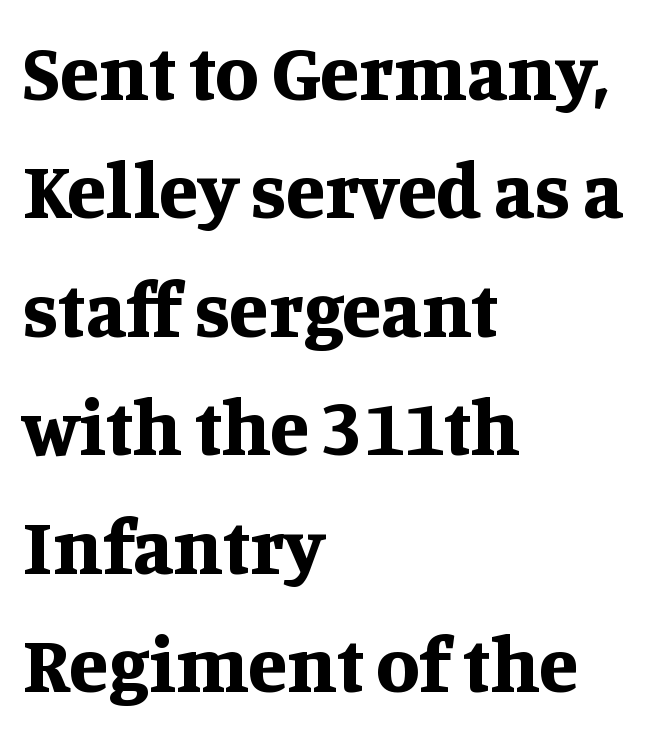
{"serif": "yes", "italic": "no", "bold": "yes", "weight": "bold", "width": "normal", "stroke_contrast": "medium", "x_height": "large", "monospaced": "no", "underline": "no", "align": "left", "line_spacing": "normal", "line_spacing_ratio": 1.5, "letter_spacing": "normal", "letter_spacing_em": 0.0, "glyph_px": 79}
